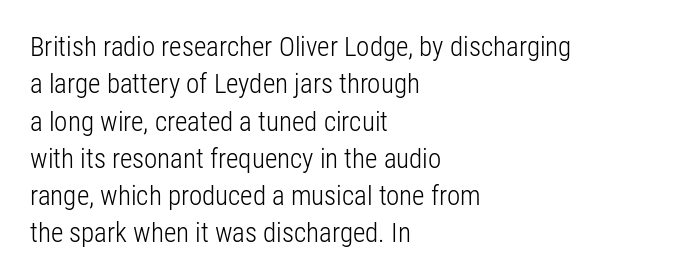
{"italic": "no", "bold": "no", "underline": "no", "align": "left", "line_spacing": "normal", "line_spacing_ratio": 1.38, "letter_spacing": "normal", "letter_spacing_em": 0.0, "glyph_px": 27}
